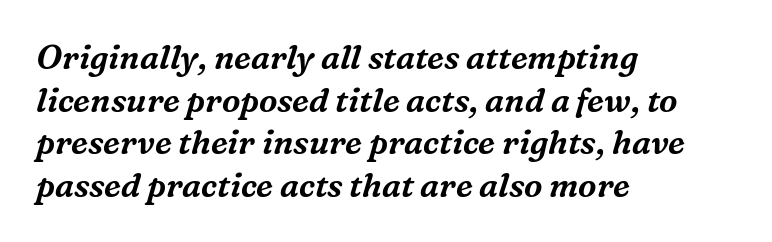
Q: Is the text italic (slanted)? A: Yes, it leans right by about 16 degrees.
Q: Is the typeface a serif or a sans-serif typeface? A: Serif.
Q: Is the text underlined? A: No.
Q: How is the paragraph aligned? A: Left-aligned.
Q: Is the spacing between letters normal or unusually wide? A: Normal.
Q: Is the spacing between lines tight, normal or loose? A: Normal.
Q: Width (condensed, normal, or wide)? A: Normal.
Q: Stroke contrast? A: Medium.
Q: x-height? A: Medium.
Q: Monospaced? A: No.
